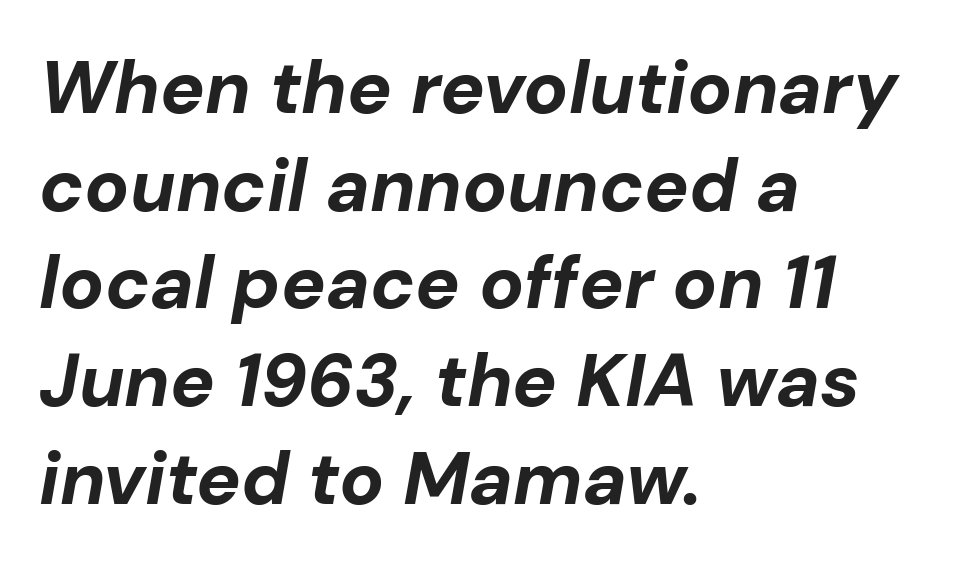
The image shows 74 px bold type, italic (leaning right); set left-aligned, normal line spacing (1.32x), normal letter spacing, not underlined; low stroke contrast and a medium x-height.
